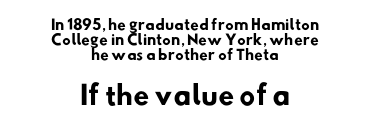
Horizontal bands of white between lines are thin slivers. This rendering leaves character spacing at its baseline value. Visually the block forms a symmetrical silhouette, jagged on both flanks. A dark, heavy texture on the line: the type is bold. The baseline area is clear.
